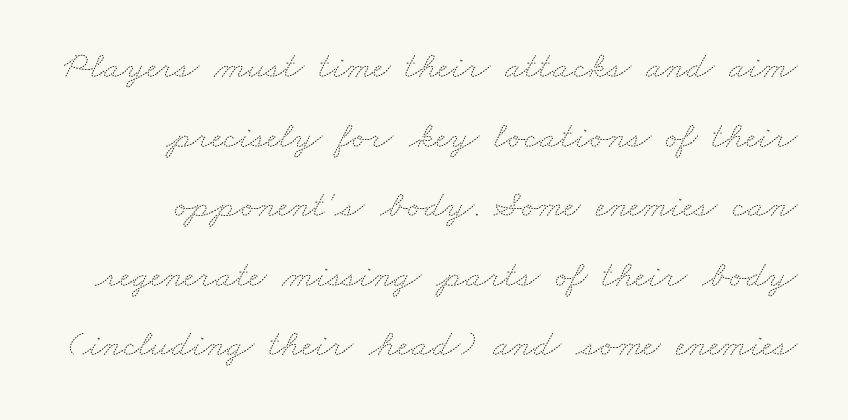
Q: Is the text bold? A: No.
Q: Is the text underlined? A: No.
Q: How is the paragraph aligned? A: Right-aligned.
Q: Is the spacing between letters normal or unusually wide? A: Normal.
Q: Width (condensed, normal, or wide)? A: Wide.
Q: Stroke contrast? A: Medium.
Q: x-height? A: Small.
Q: Monospaced? A: No.
